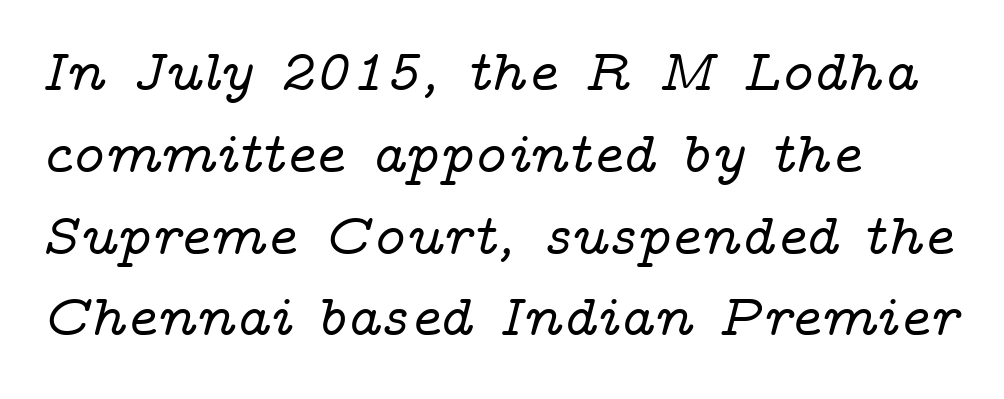
Q: Is the text italic (slanted)? A: Yes, it leans right by about 14 degrees.
Q: Is the typeface a serif or a sans-serif typeface? A: Serif.
Q: Is the text underlined? A: No.
Q: How is the paragraph aligned? A: Left-aligned.
Q: Is the spacing between letters normal or unusually wide? A: Normal.
Q: Is the spacing between lines tight, normal or loose? A: Normal.
Q: Width (condensed, normal, or wide)? A: Wide.
Q: Stroke contrast? A: Low.
Q: x-height? A: Medium.
Q: Monospaced? A: No.
